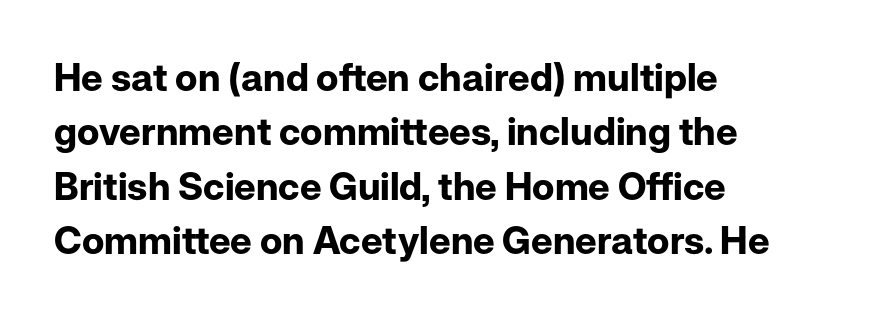
Q: Is the text bold? A: Yes.
Q: Is the text italic (slanted)? A: No, it is upright.
Q: Is the typeface a serif or a sans-serif typeface? A: Sans-serif.
Q: Is the text underlined? A: No.
Q: How is the paragraph aligned? A: Left-aligned.
Q: Is the spacing between letters normal or unusually wide? A: Normal.
Q: Is the spacing between lines tight, normal or loose? A: Normal.
Q: Width (condensed, normal, or wide)? A: Normal.
Q: Stroke contrast? A: Low.
Q: x-height? A: Medium.
Q: Monospaced? A: No.
